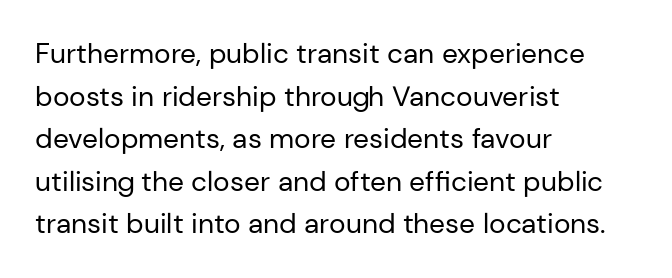
Q: Is the text bold? A: No.
Q: Is the text italic (slanted)? A: No, it is upright.
Q: Is the typeface a serif or a sans-serif typeface? A: Sans-serif.
Q: Is the text underlined? A: No.
Q: How is the paragraph aligned? A: Left-aligned.
Q: Is the spacing between letters normal or unusually wide? A: Normal.
Q: Is the spacing between lines tight, normal or loose? A: Normal.
Q: Width (condensed, normal, or wide)? A: Normal.
Q: Stroke contrast? A: Low.
Q: x-height? A: Medium.
Q: Monospaced? A: No.
